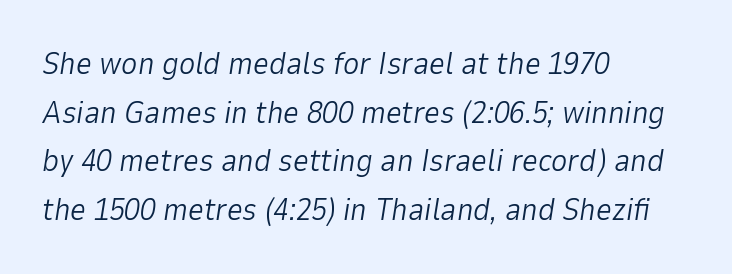
{"italic": "yes", "lean": "right", "slant_degrees": 9, "bold": "no", "weight": "light", "width": "normal", "stroke_contrast": "low", "x_height": "medium", "monospaced": "no", "underline": "no", "align": "left", "line_spacing": "normal", "line_spacing_ratio": 1.57, "letter_spacing": "normal", "letter_spacing_em": 0.0, "glyph_px": 31}
